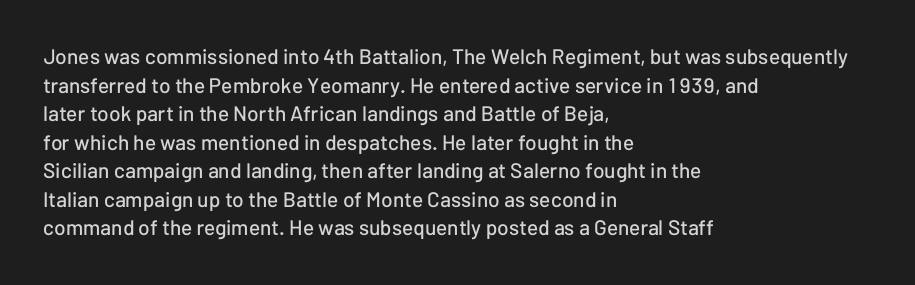
{"italic": "no", "underline": "no", "align": "left", "line_spacing": "normal", "line_spacing_ratio": 1.36, "letter_spacing": "normal", "letter_spacing_em": 0.0, "glyph_px": 21}
